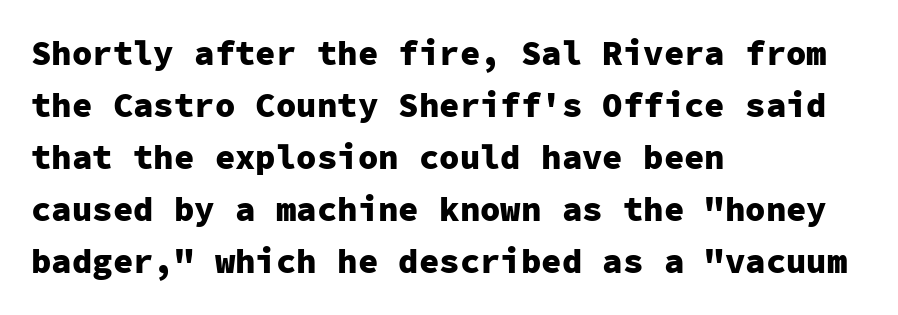
The font's upright variant was chosen for this text. Caption: multi-line text, flush left, ragged right. Looks like terminal output: every glyph gets an equal slot. Nothing sits at the stroke ends, so this counts as sans-serif. What's the leading like? Ordinary, nothing unusual. Thick stems and heavy bowls — unmistakably bold.
